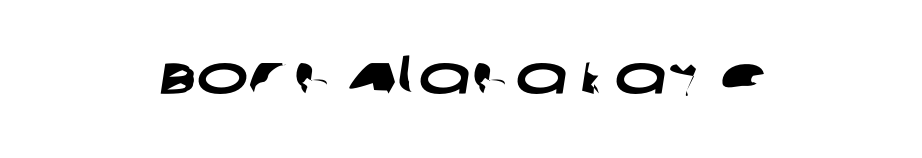
The passage shown is typed in a proportional face where columns would drift. The paragraph shown floats in the horizontal middle. The text was rendered using a sans face with plain stroke endings. Does extra space separate the letters? No, they use regular spacing.
